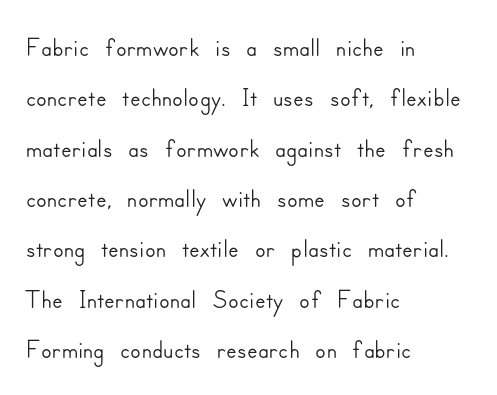
Q: Is the text italic (slanted)? A: No, it is upright.
Q: Is the typeface a serif or a sans-serif typeface? A: Sans-serif.
Q: Is the text underlined? A: No.
Q: How is the paragraph aligned? A: Left-aligned.
Q: Is the spacing between letters normal or unusually wide? A: Normal.
Q: Is the spacing between lines tight, normal or loose? A: Normal.
Q: Width (condensed, normal, or wide)? A: Normal.
Q: Stroke contrast? A: Low.
Q: x-height? A: Small.
Q: Monospaced? A: No.
